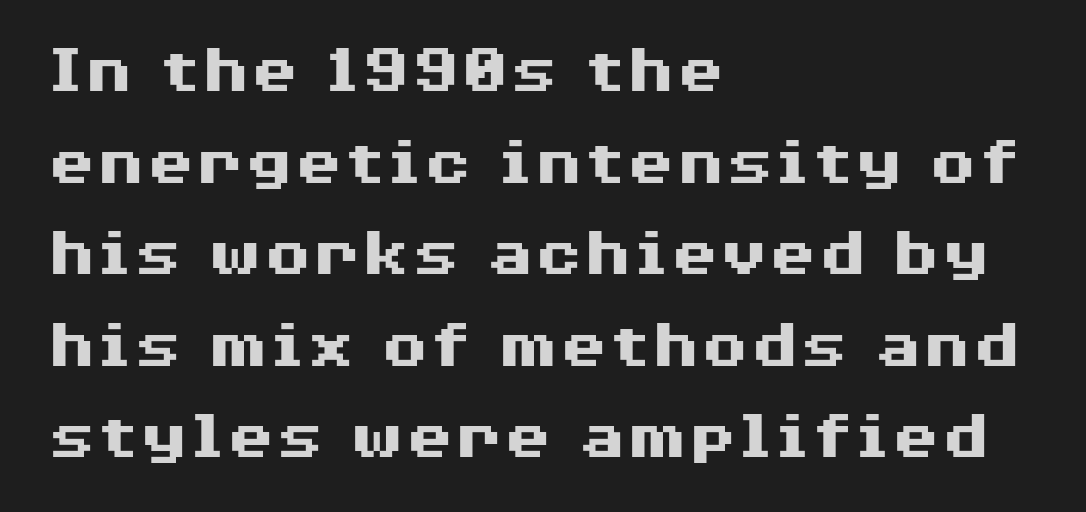
{"serif": "no", "italic": "no", "bold": "yes", "weight": "heavy", "width": "wide", "stroke_contrast": "medium", "x_height": "medium", "monospaced": "no", "underline": "no", "align": "left", "line_spacing": "normal", "line_spacing_ratio": 1.29, "letter_spacing": "normal", "letter_spacing_em": 0.0, "glyph_px": 71}
